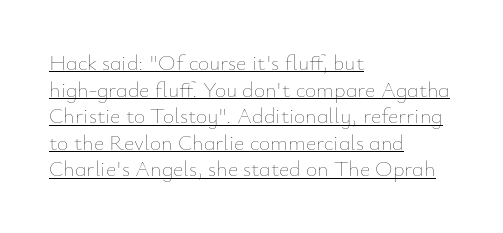
The image shows 22 px text type, upright; set left-aligned, line spacing 1.21x, normal letter spacing, underlined.
